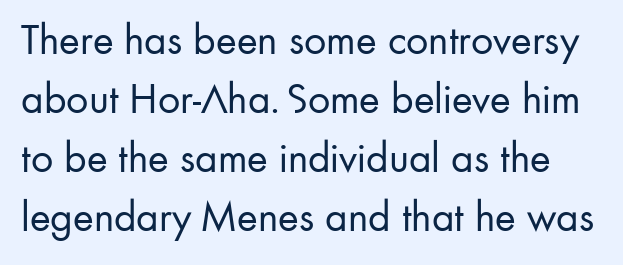
A typesetter would label this face a sans. Unbolded letterforms with no extra heft. Every character sits straight up, as roman type does. In terms of leading, this rendering sits right in the middle.
